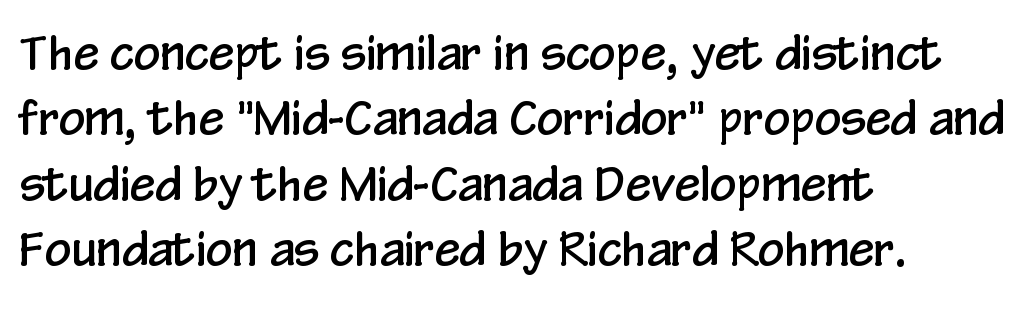
{"serif": "no", "italic": "no", "width": "condensed", "stroke_contrast": "low", "x_height": "medium", "monospaced": "no", "underline": "no", "align": "left", "line_spacing": "normal", "line_spacing_ratio": 1.42, "letter_spacing": "normal", "letter_spacing_em": 0.0, "glyph_px": 46}
